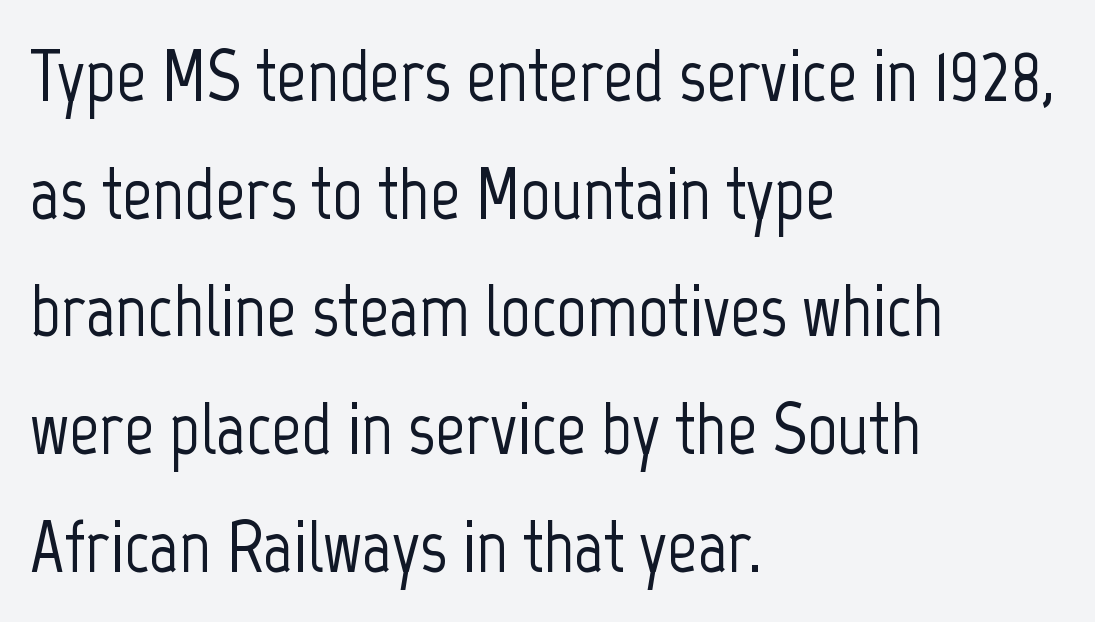
Q: Is the text italic (slanted)? A: No, it is upright.
Q: Is the typeface a serif or a sans-serif typeface? A: Sans-serif.
Q: Is the text underlined? A: No.
Q: How is the paragraph aligned? A: Left-aligned.
Q: Is the spacing between letters normal or unusually wide? A: Normal.
Q: Is the spacing between lines tight, normal or loose? A: Normal.
Q: Width (condensed, normal, or wide)? A: Condensed.
Q: Stroke contrast? A: Low.
Q: x-height? A: Medium.
Q: Monospaced? A: No.
